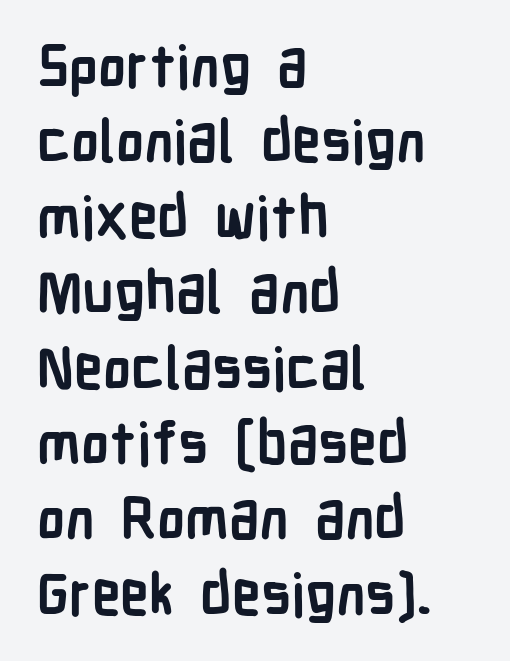
The image shows 58 px semibold, condensed sans-serif type, upright; set left-aligned, normal line spacing (1.3x), normal letter spacing, not underlined; low stroke contrast and a medium x-height.
